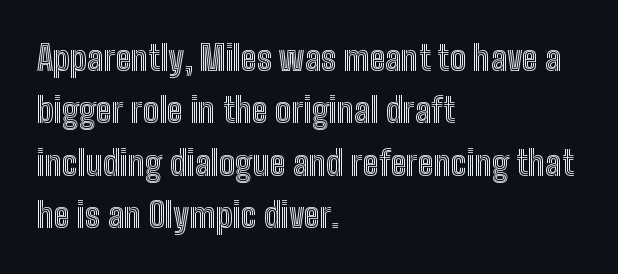
Q: Is the text italic (slanted)? A: No, it is upright.
Q: Is the text underlined? A: No.
Q: How is the paragraph aligned? A: Left-aligned.
Q: Is the spacing between letters normal or unusually wide? A: Normal.
Q: Is the spacing between lines tight, normal or loose? A: Normal.
Q: Width (condensed, normal, or wide)? A: Condensed.
Q: x-height? A: Medium.
Q: Monospaced? A: No.
